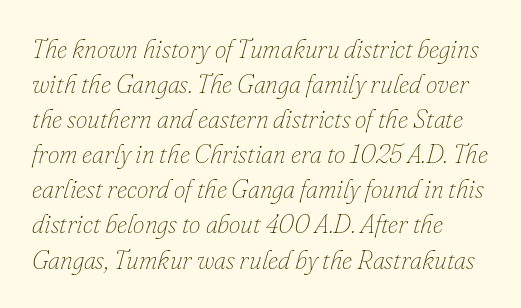
These lines were composed using italics. These lines sit exactly where default settings would place them. The space beneath each line is pristine and unruled. The text block is weighted toward the left margin, trailing off unevenly rightward. The type is set solid horizontally, with unmodified tracking. These glyphs show unthickened strokes, regular width or finer.
